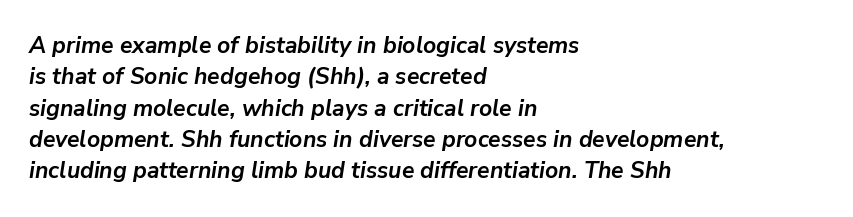
{"italic": "yes", "lean": "right", "slant_degrees": 9, "bold": "yes", "underline": "no", "align": "left", "line_spacing": "normal", "line_spacing_ratio": 1.36, "letter_spacing": "normal", "letter_spacing_em": 0.0, "glyph_px": 23}
